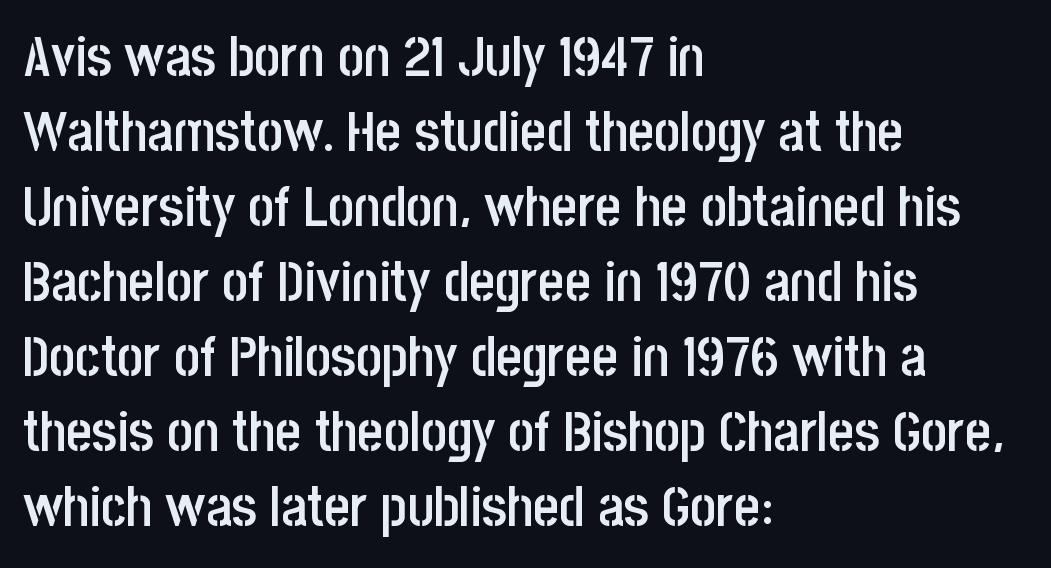
Is there any slant? The stems are plumb. Check the space under the baseline: it is left empty. The rendering uses a semibold face; strokes are thickened but not to full bold. The rendering keeps characters at their native spacing. What's the leading like? Ordinary, nothing unusual.
